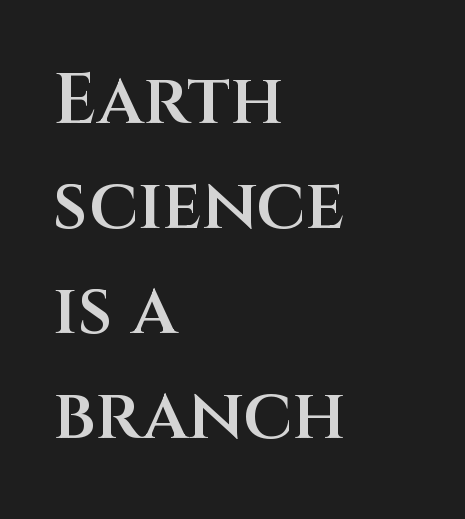
The image shows 71 px semibold sans-serif type, upright; set left-aligned, normal line spacing (1.48x), normal letter spacing, not underlined; medium stroke contrast and a large x-height.
